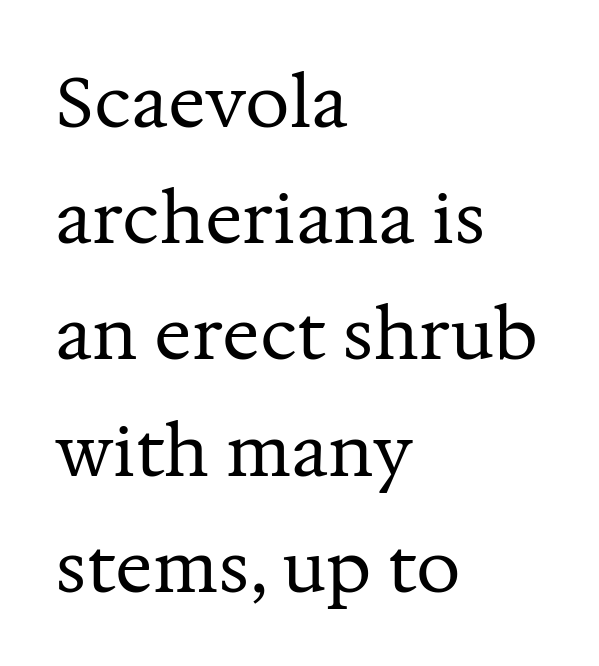
The foot of each line stays bare and open. This is roman type, the default non-slanted kind. Spacing verdict: proportional, widths tailored to each character. The typesetter chose a ragged-right arrangement here. Stem width sits at or under what a default text font uses. You can tell from the footed stems that serif type was used.
